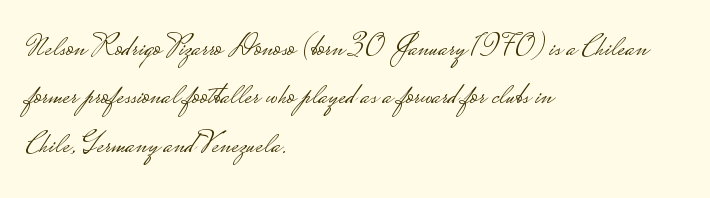
The zone under the glyphs is completely vacant. Does the leading feel generous? No, just average. Tracking here is standard; glyphs follow each other at the usual distance. These lines stack with their left ends in a neat column.
